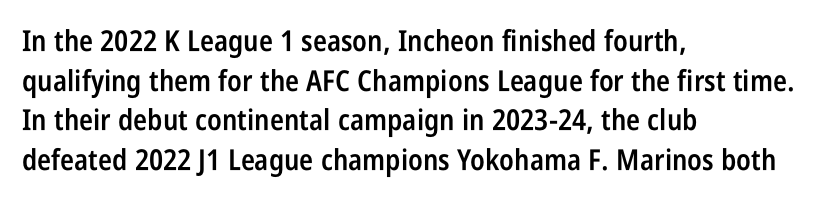
{"serif": "no", "italic": "no", "bold": "semi", "weight": "semibold", "width": "condensed", "stroke_contrast": "low", "x_height": "large", "monospaced": "no", "underline": "no", "align": "left", "line_spacing": "normal", "line_spacing_ratio": 1.37, "letter_spacing": "normal", "letter_spacing_em": 0.0, "glyph_px": 29}
